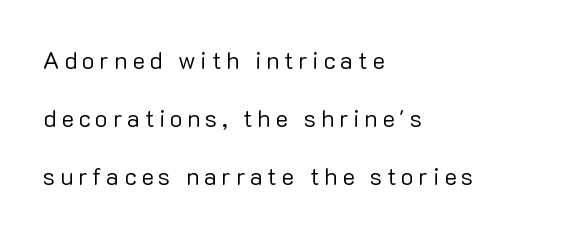
{"italic": "no", "bold": "no", "underline": "no", "align": "left", "line_spacing": "loose", "line_spacing_ratio": 2.42, "letter_spacing": "wide", "letter_spacing_em": 0.2, "glyph_px": 24}
